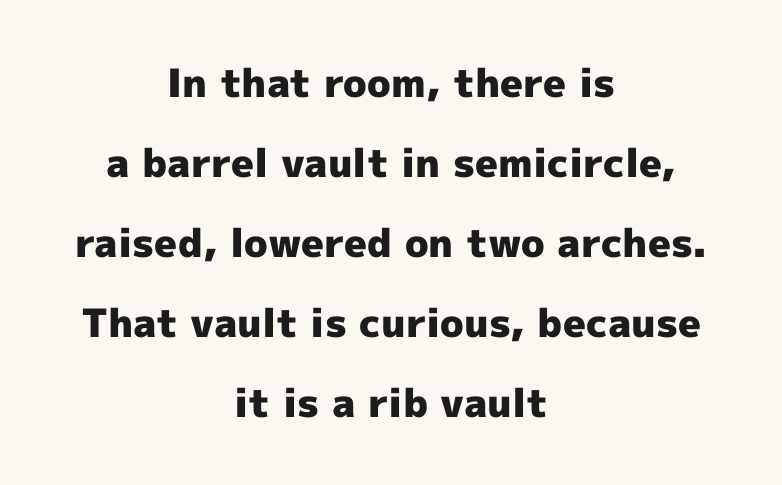
Q: Is the text bold? A: Yes.
Q: Is the text italic (slanted)? A: No, it is upright.
Q: Is the typeface a serif or a sans-serif typeface? A: Sans-serif.
Q: Is the text underlined? A: No.
Q: How is the paragraph aligned? A: Centered.
Q: Is the spacing between letters normal or unusually wide? A: Normal.
Q: Is the spacing between lines tight, normal or loose? A: Loose.
Q: Width (condensed, normal, or wide)? A: Normal.
Q: x-height? A: Medium.
Q: Monospaced? A: No.
